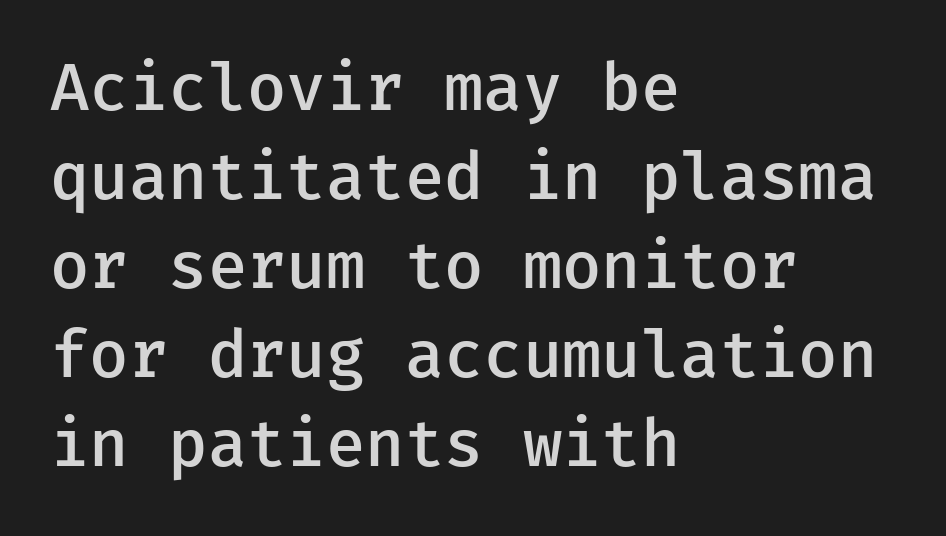
Q: Is the text bold? A: Semi-bold.
Q: Is the text italic (slanted)? A: No, it is upright.
Q: Is the typeface a serif or a sans-serif typeface? A: Sans-serif.
Q: Is the text underlined? A: No.
Q: How is the paragraph aligned? A: Left-aligned.
Q: Is the spacing between letters normal or unusually wide? A: Normal.
Q: Is the spacing between lines tight, normal or loose? A: Normal.
Q: Width (condensed, normal, or wide)? A: Normal.
Q: Stroke contrast? A: Low.
Q: x-height? A: Medium.
